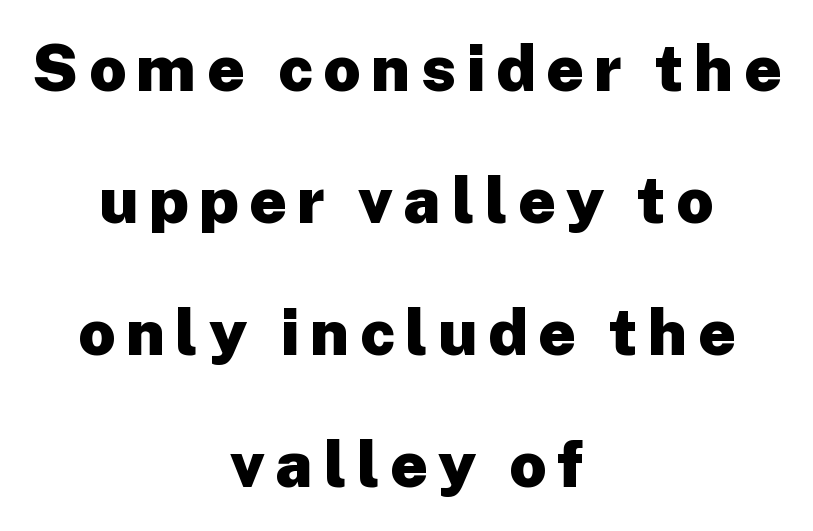
This rendering employs a face without finishing strokes, i.e., a sans-serif. The passage shown is typed in a proportional face where columns would drift. Airy leading. This is roman type, the default non-slanted kind.
